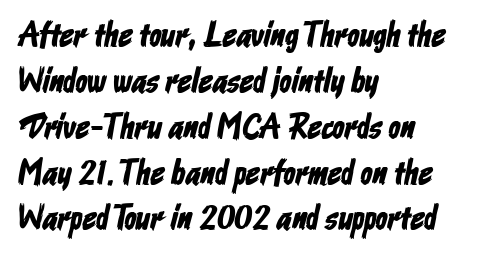
Q: Is the typeface a serif or a sans-serif typeface? A: Sans-serif.
Q: Is the text underlined? A: No.
Q: How is the paragraph aligned? A: Left-aligned.
Q: Is the spacing between letters normal or unusually wide? A: Normal.
Q: Is the spacing between lines tight, normal or loose? A: Normal.
Q: Width (condensed, normal, or wide)? A: Condensed.
Q: Stroke contrast? A: Low.
Q: x-height? A: Medium.
Q: Monospaced? A: No.
